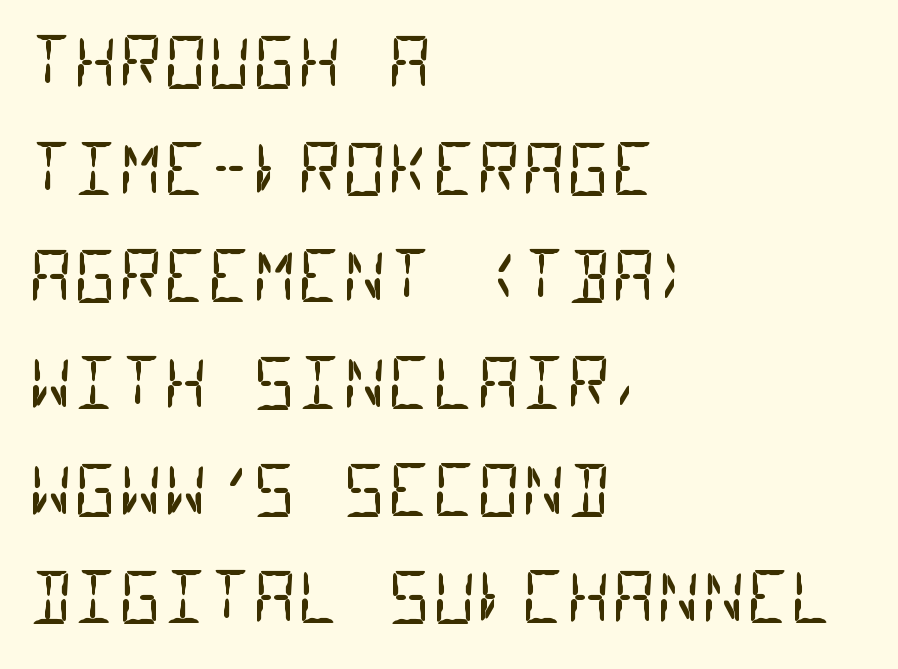
Q: Is the text bold? A: No.
Q: Is the typeface a serif or a sans-serif typeface? A: Sans-serif.
Q: Is the text underlined? A: No.
Q: How is the paragraph aligned? A: Left-aligned.
Q: Is the spacing between letters normal or unusually wide? A: Normal.
Q: Is the spacing between lines tight, normal or loose? A: Normal.
Q: Width (condensed, normal, or wide)? A: Condensed.
Q: Stroke contrast? A: Low.
Q: x-height? A: Large.
Q: Monospaced? A: Yes.
